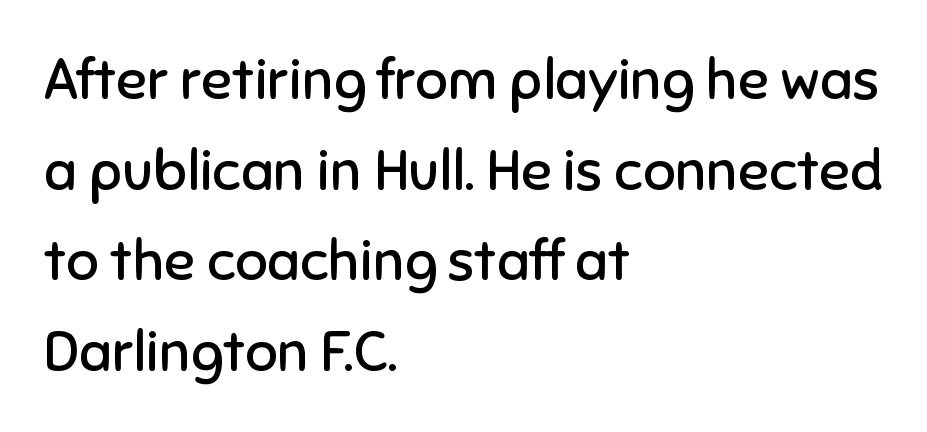
The rendering uses natural spacing where letterforms have individual widths. A typesetter would call this zero additional tracking. Weight: regular or lighter. A typesetter would mark this as roman, not italic. The passage shown is not underscored anywhere. Students, observe: this is what conventionally led text looks like.
